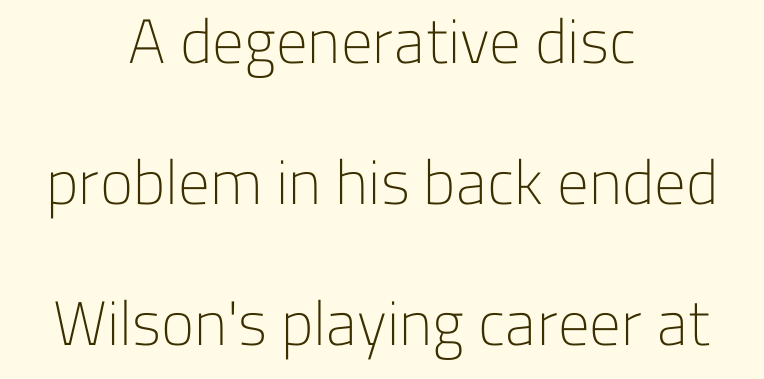
Q: Is the text bold? A: No.
Q: Is the text italic (slanted)? A: No, it is upright.
Q: Is the typeface a serif or a sans-serif typeface? A: Sans-serif.
Q: Is the text underlined? A: No.
Q: How is the paragraph aligned? A: Centered.
Q: Is the spacing between letters normal or unusually wide? A: Normal.
Q: Is the spacing between lines tight, normal or loose? A: Loose.
Q: Width (condensed, normal, or wide)? A: Normal.
Q: Stroke contrast? A: Low.
Q: x-height? A: Medium.
Q: Monospaced? A: No.
